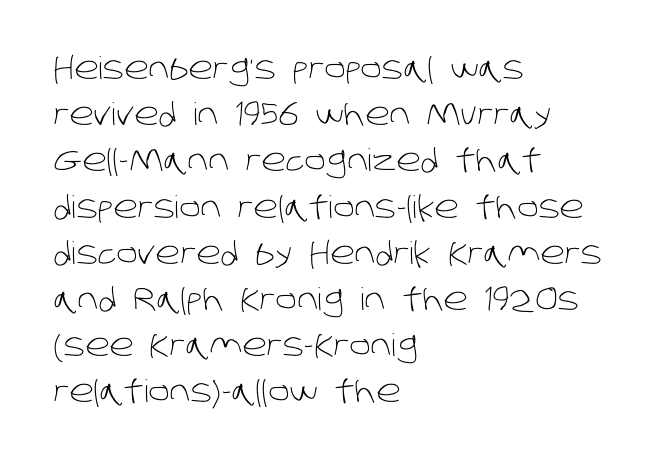
{"serif": "no", "bold": "no", "weight": "light", "width": "normal", "stroke_contrast": "low", "x_height": "large", "monospaced": "no", "underline": "no", "align": "left", "line_spacing": "normal", "line_spacing_ratio": 1.49, "letter_spacing": "normal", "letter_spacing_em": 0.0, "glyph_px": 31}
